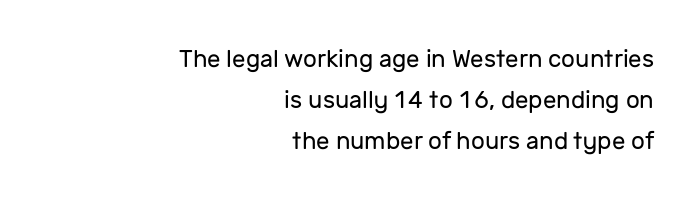
Q: Is the text bold? A: No.
Q: Is the text italic (slanted)? A: No, it is upright.
Q: Is the text underlined? A: No.
Q: How is the paragraph aligned? A: Right-aligned.
Q: Is the spacing between letters normal or unusually wide? A: Normal.
